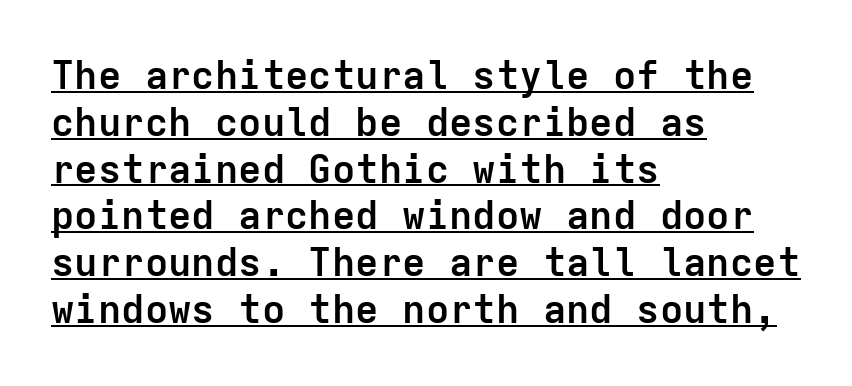
Q: Is the text bold? A: Yes.
Q: Is the text italic (slanted)? A: No, it is upright.
Q: Is the typeface a serif or a sans-serif typeface? A: Sans-serif.
Q: Is the text underlined? A: Yes.
Q: How is the paragraph aligned? A: Left-aligned.
Q: Is the spacing between letters normal or unusually wide? A: Normal.
Q: Width (condensed, normal, or wide)? A: Normal.
Q: Stroke contrast? A: Low.
Q: x-height? A: Medium.
Q: Monospaced? A: Yes.
